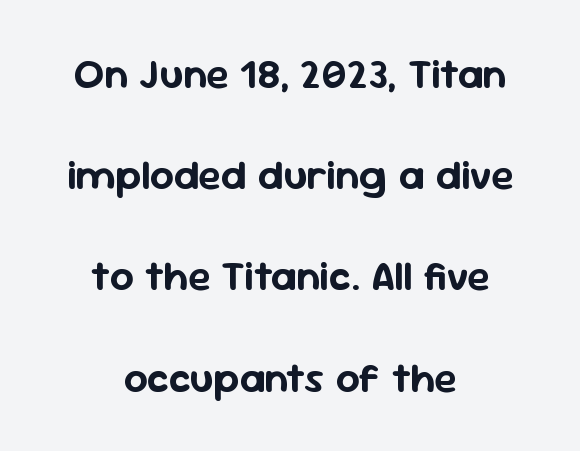
{"serif": "no", "italic": "no", "width": "normal", "stroke_contrast": "low", "x_height": "medium", "monospaced": "no", "underline": "no", "align": "center", "line_spacing": "loose", "line_spacing_ratio": 2.41, "letter_spacing": "normal", "letter_spacing_em": 0.0, "glyph_px": 42}
